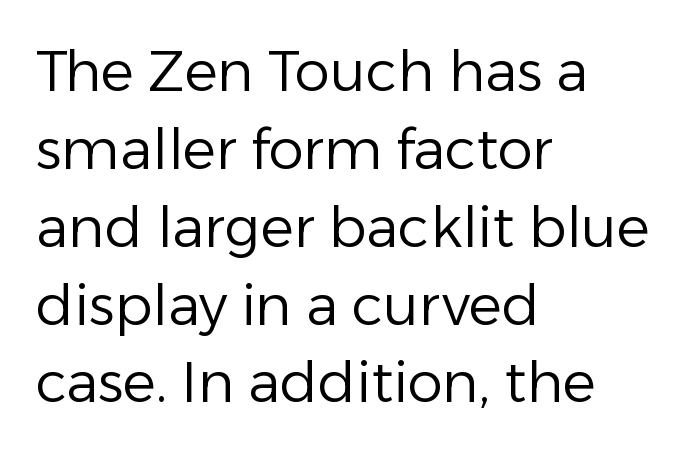
Standard letterfit; no display-style spreading of the glyphs. When letters stand straight like this, we call the style roman or upright. Think standard paragraph weight, or any step lighter than that. Character widths vary here, with narrow letters taking less room than wide ones. The space between consecutive lines is moderate.
